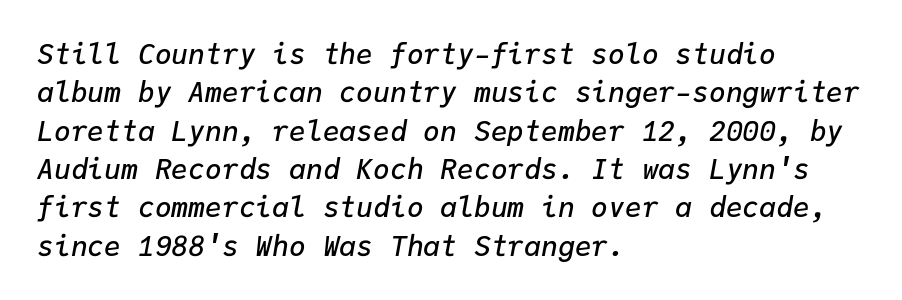
Q: Is the text bold? A: Semi-bold.
Q: Is the text italic (slanted)? A: Yes, it leans right by about 9 degrees.
Q: Is the text underlined? A: No.
Q: How is the paragraph aligned? A: Left-aligned.
Q: Is the spacing between letters normal or unusually wide? A: Normal.
Q: Is the spacing between lines tight, normal or loose? A: Normal.
Q: Width (condensed, normal, or wide)? A: Normal.
Q: Stroke contrast? A: Low.
Q: x-height? A: Medium.
Q: Monospaced? A: Yes.
